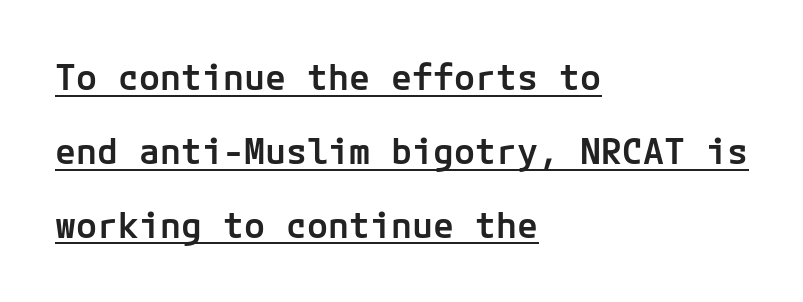
Unlike a traditional serif, this face leaves its strokes unadorned. The sample has been set in demibold, a notch under bold. The lettering stays uniformly vertical, giving the passage a roman look. You could fit nearly another row in the gap between these rows. Visually the block forms a straight wall on the left and a jagged coastline on the right. You could call the tracking neutral — neither tight nor loose.
